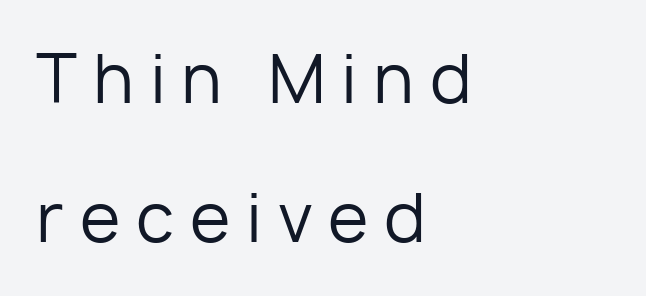
Successive baselines arrive slowly, with a big drop between each. Visually the block forms a straight wall on the left and a jagged coastline on the right. The typeface has the unassuming heft of standard copy or less. Do the characters align in a grid? No, the font is proportional. The strip under each line holds only bare page.
